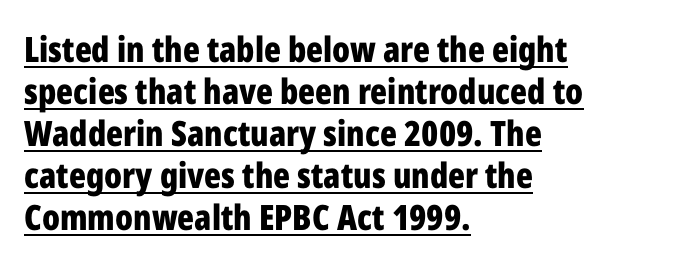
{"serif": "no", "italic": "no", "bold": "yes", "weight": "bold", "width": "condensed", "stroke_contrast": "low", "x_height": "medium", "monospaced": "no", "underline": "yes", "align": "left", "line_spacing_ratio": 1.2, "letter_spacing": "normal", "letter_spacing_em": 0.0, "glyph_px": 35}
